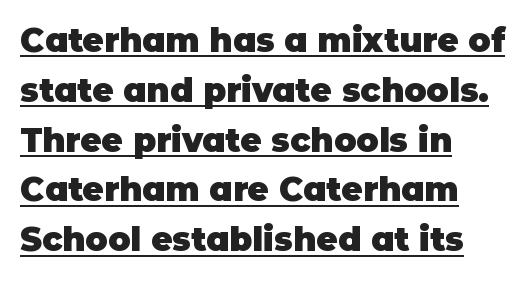
The image shows 33 px heavy sans-serif type, upright; set left-aligned, normal line spacing (1.51x), normal letter spacing, underlined; low stroke contrast and a large x-height.
